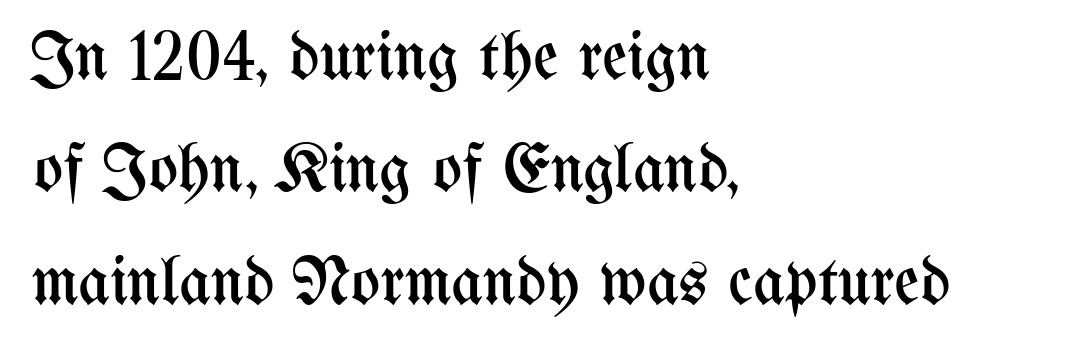
Q: Is the text bold? A: No.
Q: Is the text italic (slanted)? A: No, it is upright.
Q: Is the text underlined? A: No.
Q: How is the paragraph aligned? A: Left-aligned.
Q: Is the spacing between letters normal or unusually wide? A: Normal.
Q: Is the spacing between lines tight, normal or loose? A: Normal.
Q: Width (condensed, normal, or wide)? A: Condensed.
Q: Stroke contrast? A: Medium.
Q: x-height? A: Medium.
Q: Monospaced? A: No.
